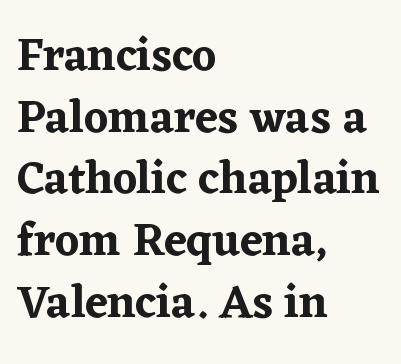
Leading: standard. The string is rendered with underlining switched off. These lines keep a tight, regular rhythm from letter to letter. The rendering shows small feet on the letterforms — a serif design. The passage shown is typed in a proportional face where columns would drift. The paragraph has a hard left edge and a soft right edge.
